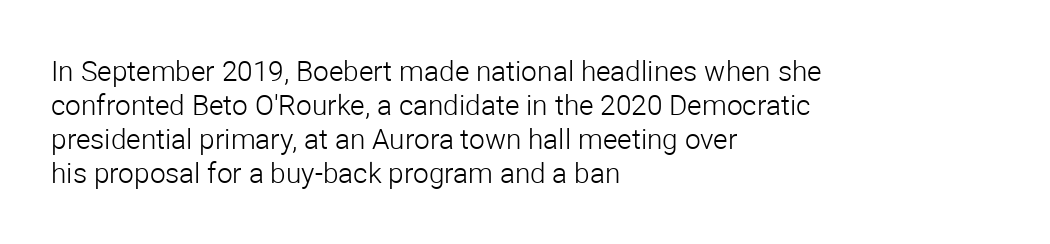
The image shows 28 px light sans-serif type, upright; set left-aligned, line spacing 1.22x, normal letter spacing, not underlined; low stroke contrast and a medium x-height.
